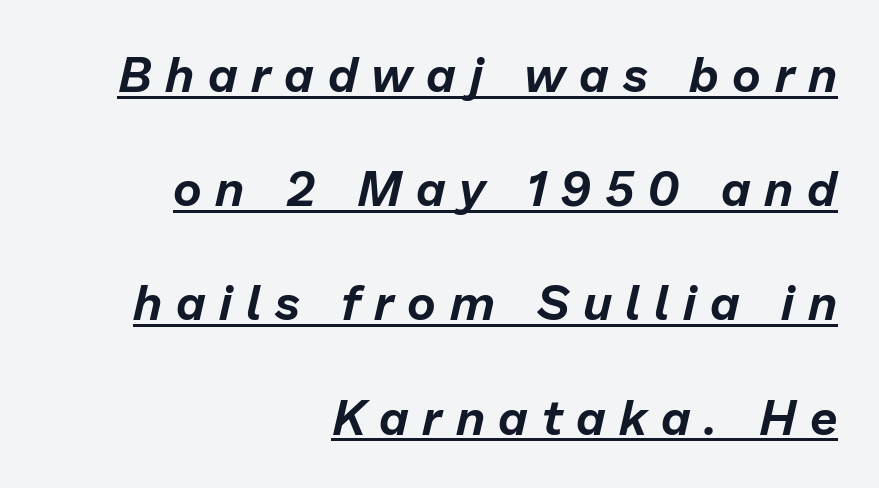
{"italic": "yes", "lean": "right", "slant_degrees": 13, "width": "normal", "stroke_contrast": "low", "x_height": "medium", "monospaced": "no", "underline": "yes", "align": "right", "line_spacing": "loose", "line_spacing_ratio": 2.33, "letter_spacing": "wide", "letter_spacing_em": 0.28, "glyph_px": 49}
